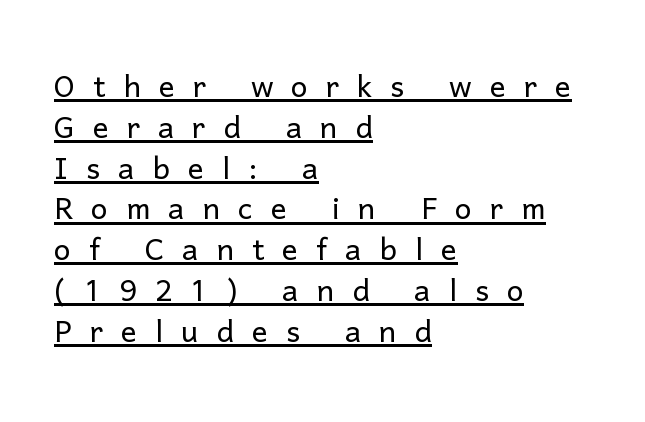
{"serif": "no", "italic": "no", "bold": "no", "weight": "light", "width": "normal", "stroke_contrast": "low", "x_height": "medium", "monospaced": "no", "underline": "yes", "align": "left", "line_spacing": "tight", "line_spacing_ratio": 1.02, "letter_spacing": "wide", "letter_spacing_em": 0.45, "glyph_px": 40}
